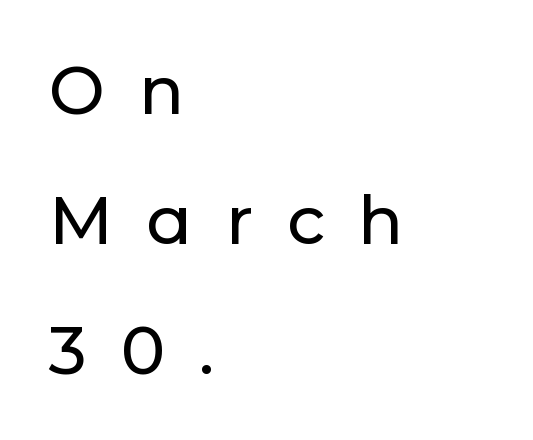
Q: Is the text italic (slanted)? A: No, it is upright.
Q: Is the typeface a serif or a sans-serif typeface? A: Sans-serif.
Q: Is the text underlined? A: No.
Q: How is the paragraph aligned? A: Left-aligned.
Q: Is the spacing between letters normal or unusually wide? A: Unusually wide.
Q: Is the spacing between lines tight, normal or loose? A: Loose.
Q: Width (condensed, normal, or wide)? A: Normal.
Q: Stroke contrast? A: Low.
Q: x-height? A: Medium.
Q: Monospaced? A: No.
